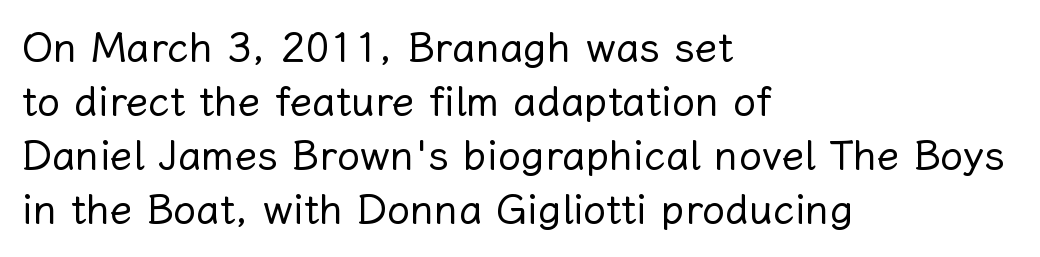
The image shows 41 px regular-weight type, upright; set left-aligned, normal line spacing (1.32x), normal letter spacing, not underlined; low stroke contrast and a medium x-height.
